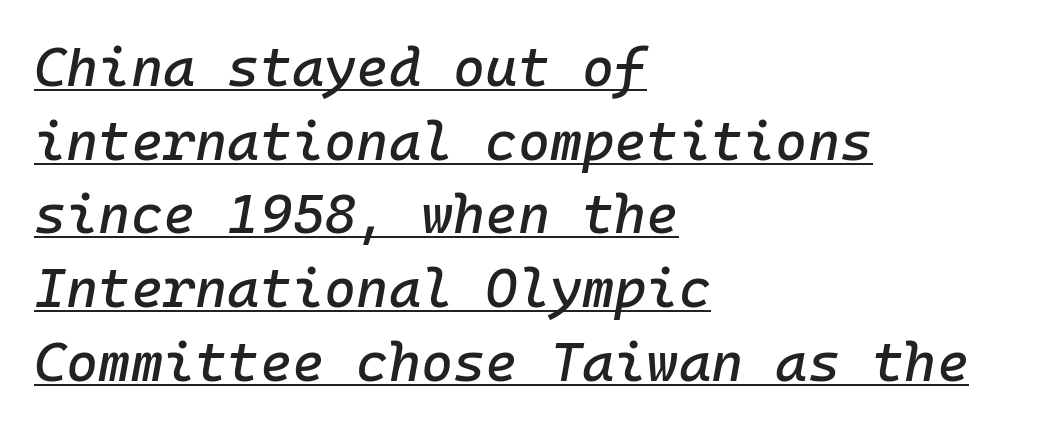
{"italic": "yes", "lean": "right", "slant_degrees": 10, "width": "normal", "stroke_contrast": "low", "x_height": "medium", "monospaced": "yes", "underline": "yes", "align": "left", "line_spacing": "normal", "line_spacing_ratio": 1.34, "letter_spacing": "normal", "letter_spacing_em": 0.0, "glyph_px": 55}
